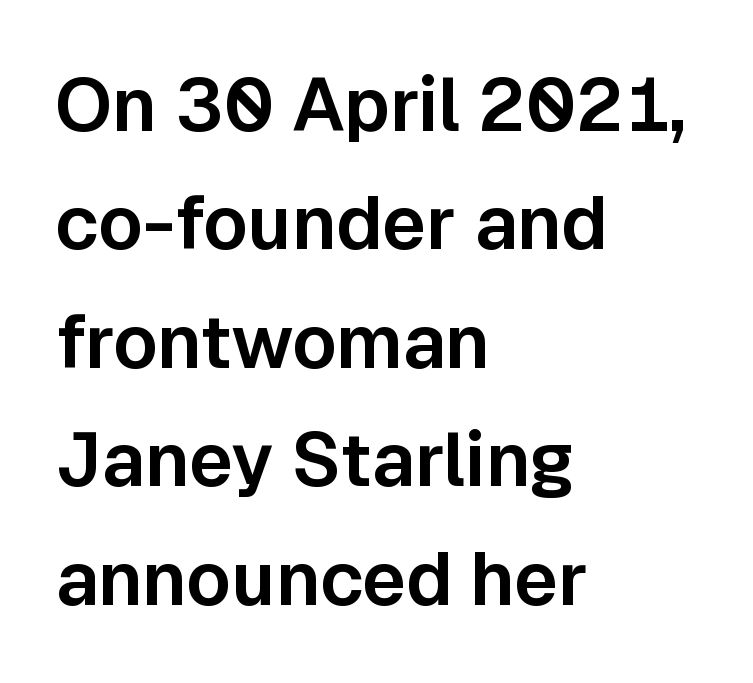
Q: Is the text italic (slanted)? A: No, it is upright.
Q: Is the typeface a serif or a sans-serif typeface? A: Sans-serif.
Q: Is the text underlined? A: No.
Q: How is the paragraph aligned? A: Left-aligned.
Q: Is the spacing between letters normal or unusually wide? A: Normal.
Q: Is the spacing between lines tight, normal or loose? A: Normal.
Q: Width (condensed, normal, or wide)? A: Normal.
Q: Stroke contrast? A: Low.
Q: x-height? A: Medium.
Q: Monospaced? A: No.
